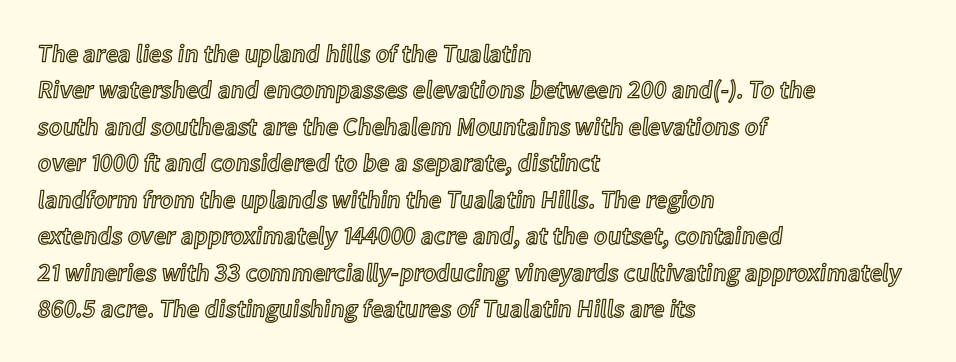
Plain, unruled lines of type. The type is set solid horizontally, with unmodified tracking. Regarding leading, the lines here are spaced in the standard way.
